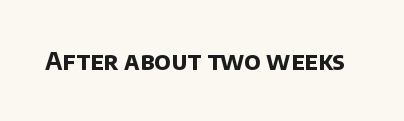
The image shows 24 px bold type; set normal letter spacing, not underlined.
